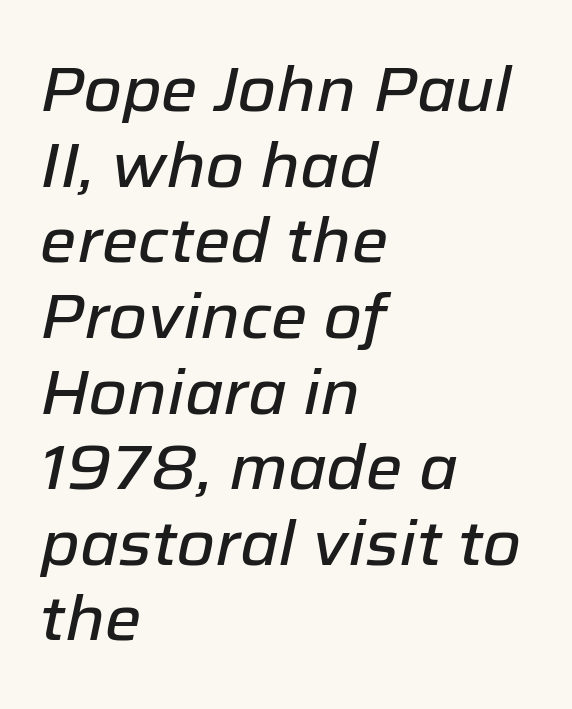
Each row of text sits above clean, open space. Notice how the stems are inclined rather than vertical — that's the hallmark of italics. You could not count columns in this text — the font is proportionally spaced. The rendering anchors every line to the left-hand side. Caption: standard tracking, unaltered.
